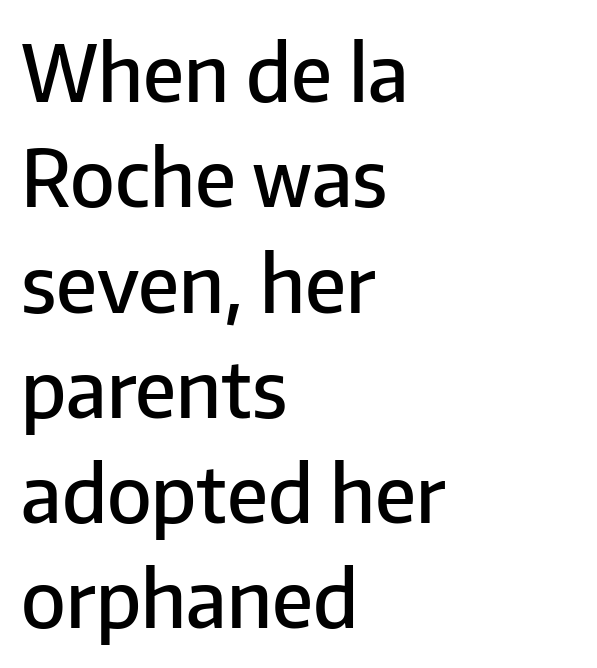
The image shows 78 px semibold sans-serif type, upright; set left-aligned, normal line spacing (1.35x), normal letter spacing, not underlined; low stroke contrast and a medium x-height.
